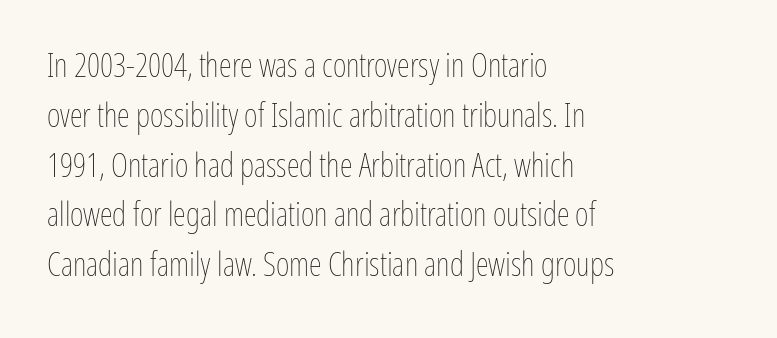
The image shows 33 px thin, condensed type, upright; set left-aligned, normal line spacing (1.51x), normal letter spacing, not underlined; low stroke contrast and a medium x-height.
